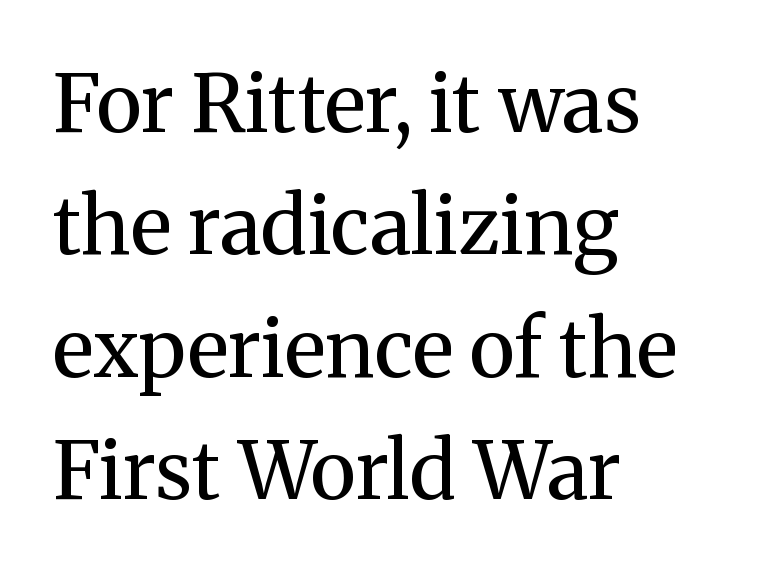
Posture: upright roman. Underline: absent. You could not count columns in this text — the font is proportionally spaced. Leftover space on each line is placed entirely after the last word. Think standard paragraph weight, or any step lighter than that. Notice how descenders clear the ascenders below comfortably — that's standard leading.
